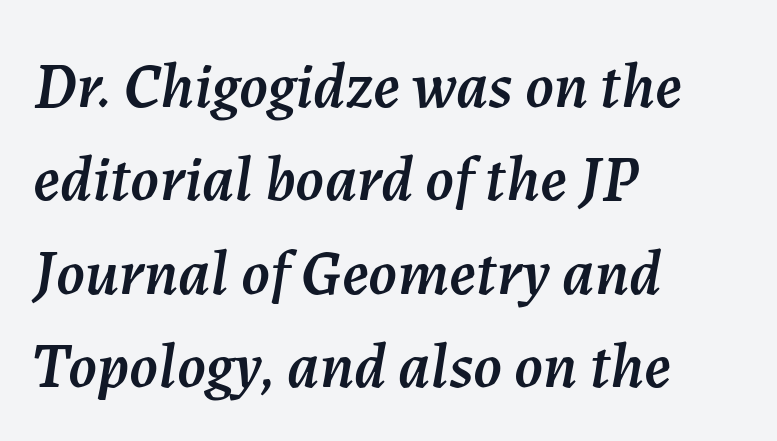
Each row of text sits above clean, open space. Leftover space on each line is placed entirely after the last word. No extra tracking has been applied to these lines. This block has exactly the height ordinary leading produces. Think of a printed novel: that variable character pitch is what you see here.
